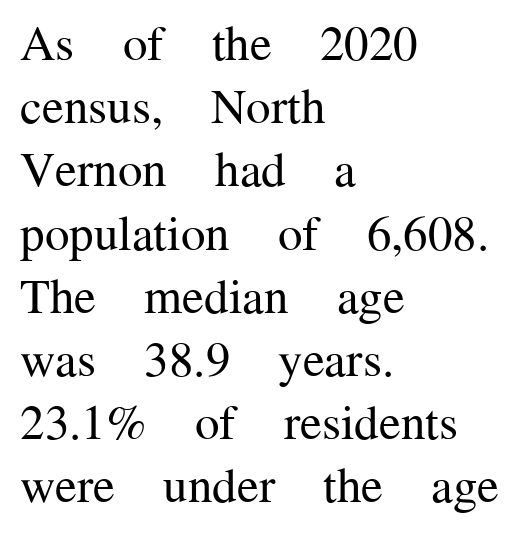
Q: Is the text bold? A: No.
Q: Is the text italic (slanted)? A: No, it is upright.
Q: Is the typeface a serif or a sans-serif typeface? A: Serif.
Q: Is the text underlined? A: No.
Q: How is the paragraph aligned? A: Left-aligned.
Q: Is the spacing between letters normal or unusually wide? A: Normal.
Q: Is the spacing between lines tight, normal or loose? A: Normal.
Q: Width (condensed, normal, or wide)? A: Normal.
Q: Stroke contrast? A: Medium.
Q: x-height? A: Medium.
Q: Monospaced? A: No.
